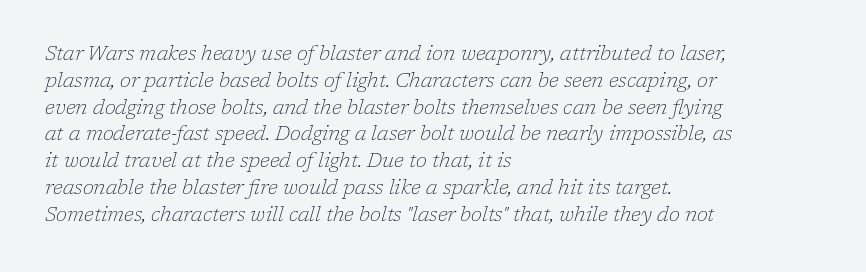
Quick note: italic. Does the leading feel generous? No, just average. The lines in this sample share a left origin and differ only in where they stop. Observe the ordinary spacing: letters are neighbours, not strangers. This is not heavy type; no bold has been used. Check the space under the baseline: it is left empty.
